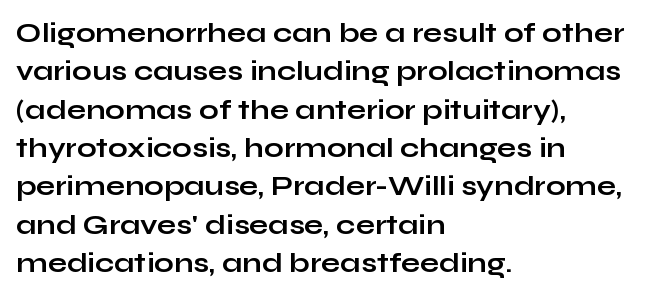
Standard letterfit; no display-style spreading of the glyphs. The lettering holds an erect, upright posture throughout. Each new line begins a customary step beneath the previous one. Plenty of ink on the page — the face is bold. Descenders hang freely into open space.
